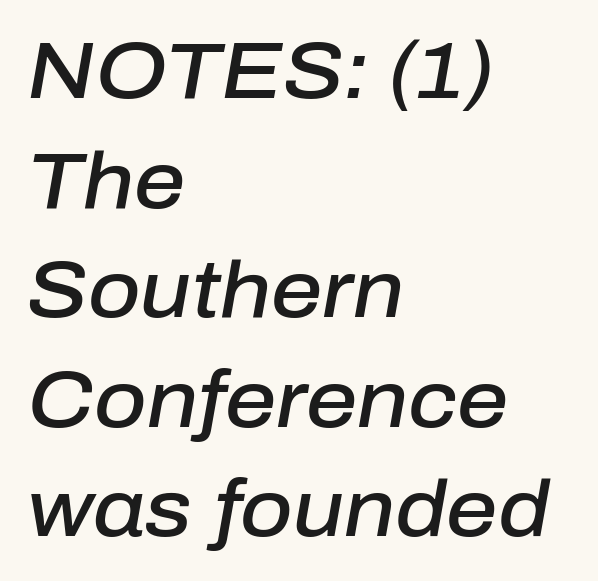
Tracking value appears to be zero — textbook default spacing. One-word summary of the alignment: left. How would I describe the line gaps? Plain and ordinary. Beneath every word, the page is bare. Italic: yes, the glyphs are oblique.
